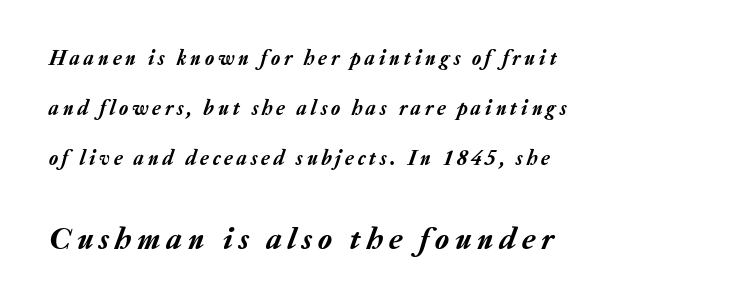
In this sample the second text group is rendered at the bigger scale. A typesetter would call this proportional, since set widths differ per character. Check the space under the baseline: it is left empty. Short and long lines alike share a common starting point at left.
